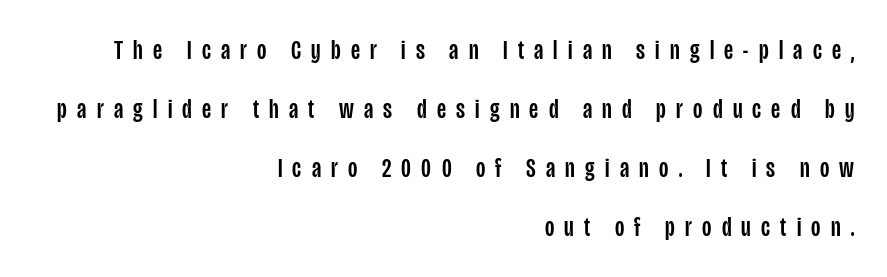
Q: Is the text italic (slanted)? A: No, it is upright.
Q: Is the text underlined? A: No.
Q: How is the paragraph aligned? A: Right-aligned.
Q: Is the spacing between letters normal or unusually wide? A: Unusually wide.
Q: Is the spacing between lines tight, normal or loose? A: Loose.
